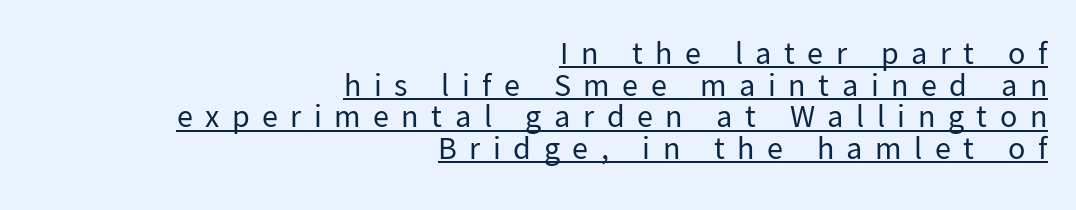
These lines are rendered in a variable-pitch font. When letters stand straight like this, we call the style roman or upright. To sum up the face: it is a sans, with no serifs. Students, observe the line beneath the letters — that is underlining. Bold? No — there's no thickening of the strokes.
